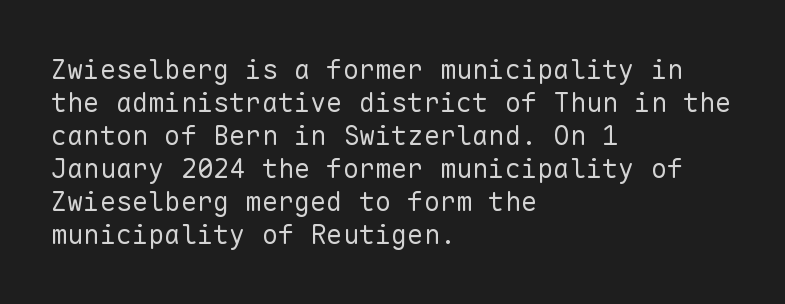
{"italic": "no", "bold": "no", "underline": "no", "align": "left", "line_spacing_ratio": 1.22, "letter_spacing": "normal", "letter_spacing_em": 0.0, "glyph_px": 27}
